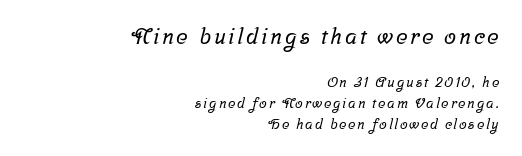
Two sizes are in play, and the larger belongs to the first block. The rendering anchors every line to the right-hand side. The baseline area is clear. Is there much room between lines? A standard amount, neither cramped nor airy.
